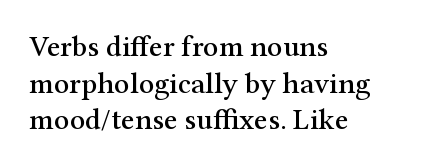
Leftover space on each line is placed entirely after the last word. These lines are rendered in a variable-pitch font. Quick note: not italic, upright. Anything drawn beneath the words? Only blank space. You can tell from the footed stems that serif type was used. Default kerning and tracking; the words read as compact shapes.
